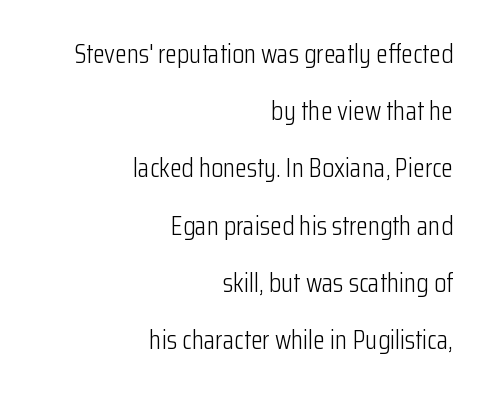
The image shows 27 px text type, upright; set right-aligned, loose line spacing (2.12x), normal letter spacing, not underlined.
